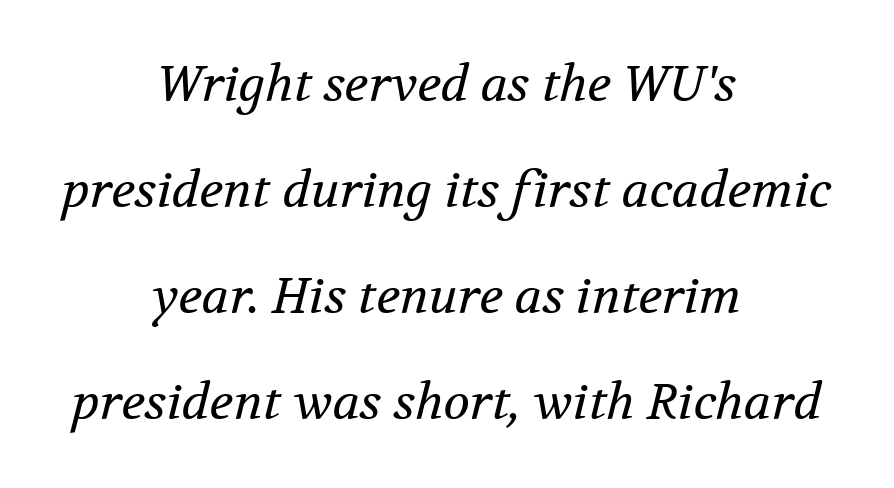
{"serif": "yes", "italic": "yes", "lean": "right", "slant_degrees": 12, "bold": "no", "weight": "regular", "width": "normal", "stroke_contrast": "medium", "x_height": "medium", "monospaced": "no", "underline": "no", "align": "center", "line_spacing": "loose", "line_spacing_ratio": 2.16, "letter_spacing": "normal", "letter_spacing_em": 0.0, "glyph_px": 49}
